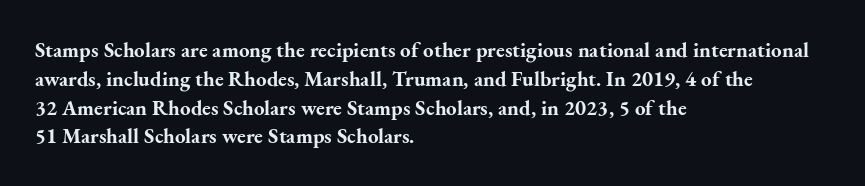
Q: Is the text bold? A: Yes.
Q: Is the text italic (slanted)? A: No, it is upright.
Q: Is the text underlined? A: No.
Q: How is the paragraph aligned? A: Left-aligned.
Q: Is the spacing between letters normal or unusually wide? A: Normal.
Q: Is the spacing between lines tight, normal or loose? A: Normal.
